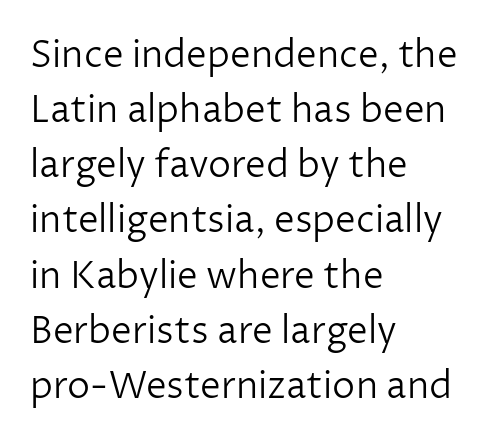
The image shows 37 px light sans-serif type, upright; set left-aligned, normal line spacing (1.49x), normal letter spacing, not underlined; low stroke contrast and a medium x-height.
